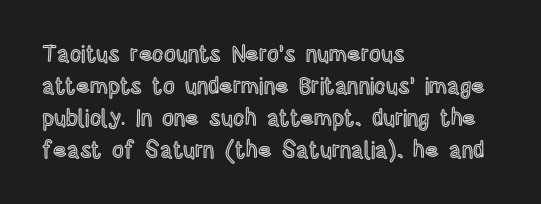
Q: Is the text italic (slanted)? A: No, it is upright.
Q: Is the text underlined? A: No.
Q: How is the paragraph aligned? A: Left-aligned.
Q: Is the spacing between letters normal or unusually wide? A: Normal.
Q: Is the spacing between lines tight, normal or loose? A: Normal.
